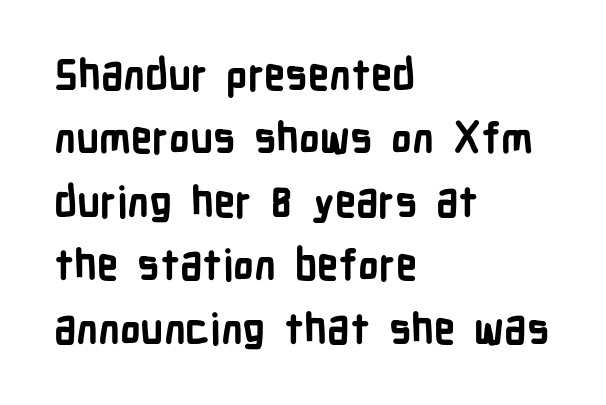
Q: Is the text bold? A: Yes.
Q: Is the text italic (slanted)? A: No, it is upright.
Q: Is the typeface a serif or a sans-serif typeface? A: Sans-serif.
Q: Is the text underlined? A: No.
Q: How is the paragraph aligned? A: Left-aligned.
Q: Is the spacing between letters normal or unusually wide? A: Normal.
Q: Is the spacing between lines tight, normal or loose? A: Normal.
Q: Width (condensed, normal, or wide)? A: Condensed.
Q: Stroke contrast? A: Low.
Q: x-height? A: Medium.
Q: Monospaced? A: No.
